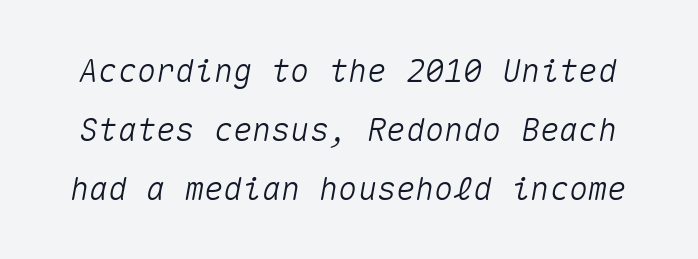
{"italic": "yes", "lean": "right", "slant_degrees": 10, "width": "normal", "stroke_contrast": "medium", "x_height": "medium", "monospaced": "yes", "underline": "no", "line_spacing_ratio": 1.84, "letter_spacing": "normal", "letter_spacing_em": 0.0, "glyph_px": 32}
